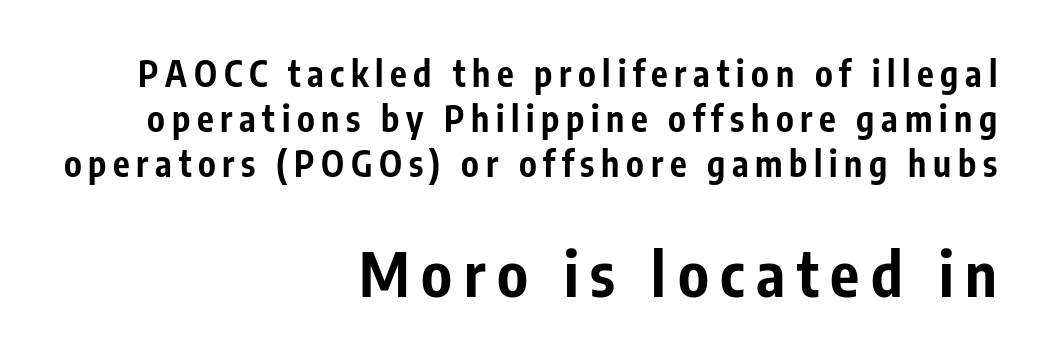
Q: Is the text bold? A: Yes.
Q: Is the text italic (slanted)? A: No, it is upright.
Q: Is the typeface a serif or a sans-serif typeface? A: Sans-serif.
Q: Is the text underlined? A: No.
Q: How is the paragraph aligned? A: Right-aligned.
Q: Is the spacing between lines tight, normal or loose? A: Normal.
Q: Which block of text is set in a larger size, the first (top) or the second (bottom)? A: The second (bottom) one.
Q: Width (condensed, normal, or wide)? A: Condensed.
Q: Stroke contrast? A: Low.
Q: x-height? A: Medium.
Q: Monospaced? A: No.
